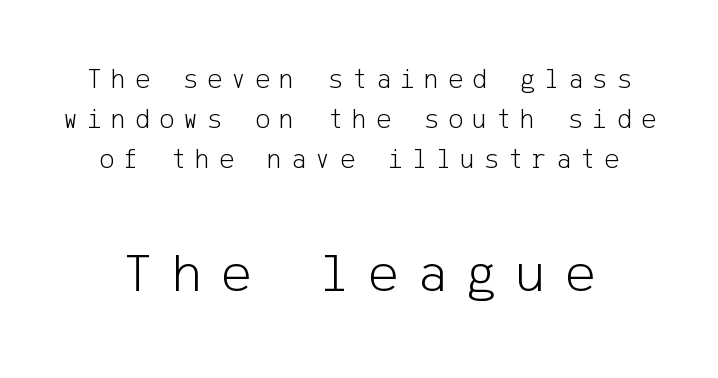
Q: Is the text bold? A: No.
Q: Is the text italic (slanted)? A: No, it is upright.
Q: Is the typeface a serif or a sans-serif typeface? A: Sans-serif.
Q: Is the text underlined? A: No.
Q: How is the paragraph aligned? A: Centered.
Q: Is the spacing between letters normal or unusually wide? A: Unusually wide.
Q: Is the spacing between lines tight, normal or loose? A: Normal.
Q: Which block of text is set in a larger size, the first (top) or the second (bottom)? A: The second (bottom) one.
Q: Width (condensed, normal, or wide)? A: Normal.
Q: Stroke contrast? A: Low.
Q: x-height? A: Medium.
